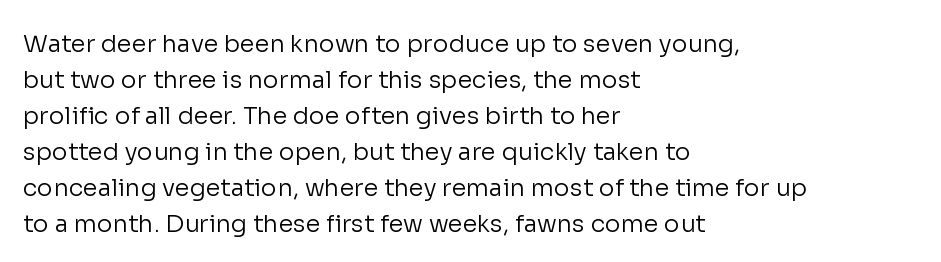
There is no visible air inserted between adjacent glyphs. The rendering anchors every line to the left-hand side. Counters stay open thanks to moderate or lighter strokes. Is there much room between lines? A standard amount, neither cramped nor airy. Type without underlining.
